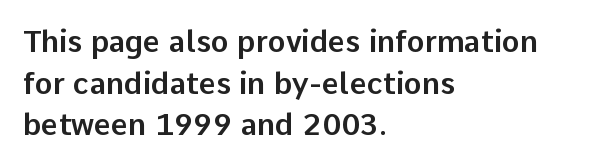
{"serif": "no", "italic": "no", "width": "normal", "stroke_contrast": "low", "x_height": "medium", "monospaced": "no", "underline": "no", "align": "left", "line_spacing": "normal", "line_spacing_ratio": 1.39, "letter_spacing": "normal", "letter_spacing_em": 0.0, "glyph_px": 30}
